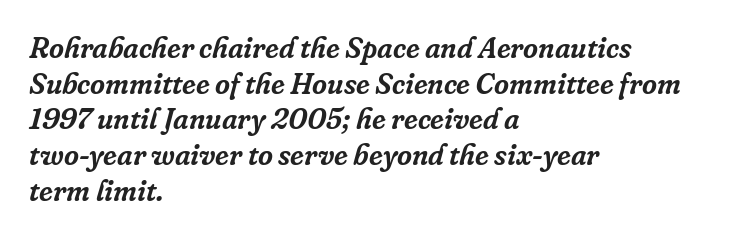
{"serif": "yes", "italic": "yes", "lean": "right", "slant_degrees": 16, "width": "normal", "stroke_contrast": "low", "x_height": "medium", "monospaced": "no", "underline": "no", "align": "left", "line_spacing_ratio": 1.23, "letter_spacing": "normal", "letter_spacing_em": 0.0, "glyph_px": 29}
